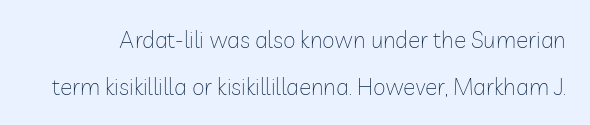
{"italic": "no", "bold": "no", "underline": "no", "line_spacing": "loose", "line_spacing_ratio": 2.04, "letter_spacing": "normal", "letter_spacing_em": 0.0, "glyph_px": 23}
